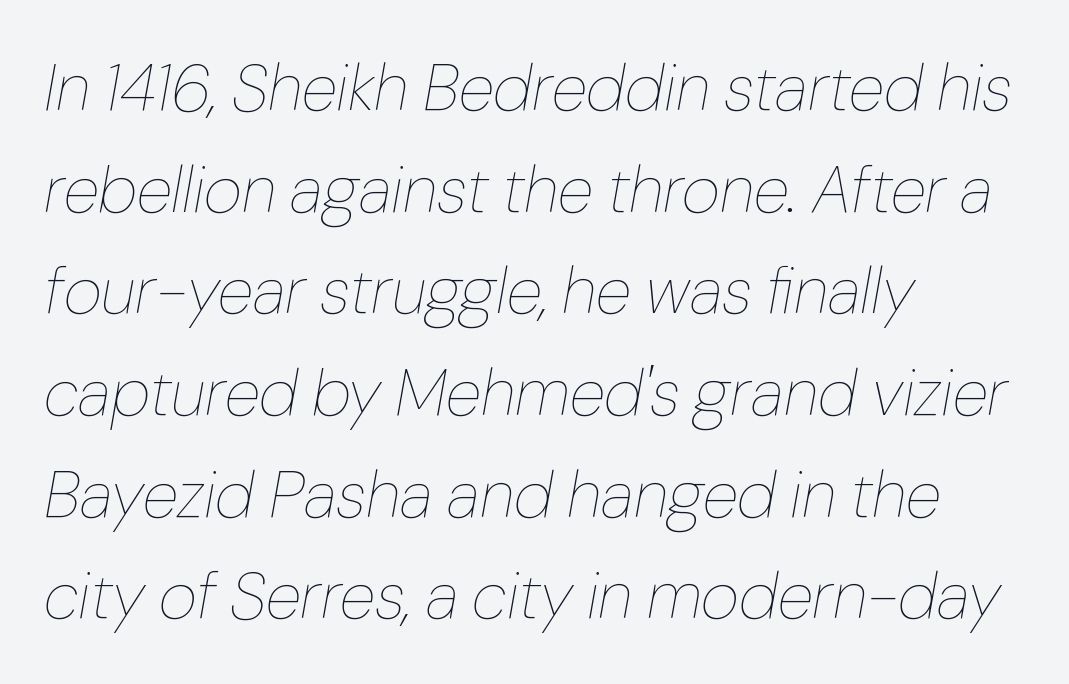
The image shows 66 px thin type, italic (leaning right); set left-aligned, normal line spacing (1.54x), normal letter spacing, not underlined; low stroke contrast and a medium x-height.
